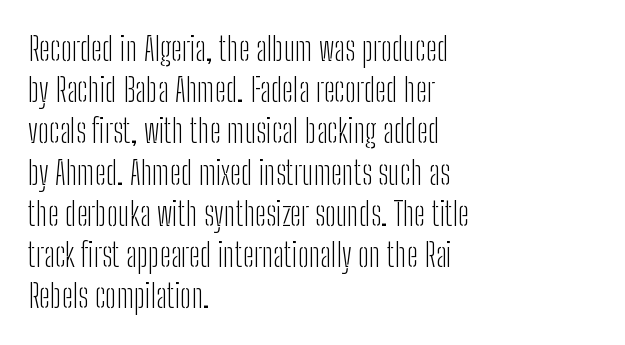
If you measured baseline to baseline, you'd find a middling distance. Descenders are the only things crossing below the line. Students, note that the glyphs here touch the page at normal intervals. Summary of weight: not heavy and not bold. The passage shown is typed in a proportional face where columns would drift.
